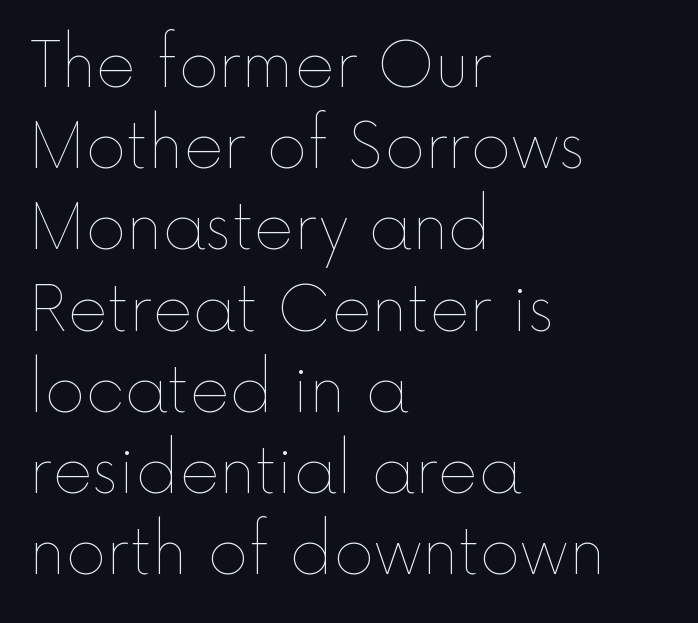
Q: Is the text bold? A: No.
Q: Is the text italic (slanted)? A: No, it is upright.
Q: Is the text underlined? A: No.
Q: How is the paragraph aligned? A: Left-aligned.
Q: Is the spacing between letters normal or unusually wide? A: Normal.
Q: Is the spacing between lines tight, normal or loose? A: Normal.
Q: Width (condensed, normal, or wide)? A: Normal.
Q: x-height? A: Medium.
Q: Monospaced? A: No.
